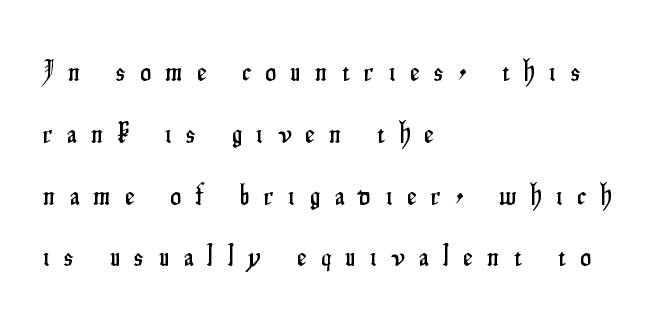
{"serif": "no", "italic": "no", "width": "condensed", "stroke_contrast": "low", "x_height": "small", "monospaced": "no", "underline": "no", "align": "left", "line_spacing": "loose", "line_spacing_ratio": 2.06, "letter_spacing": "wide", "letter_spacing_em": 0.49, "glyph_px": 30}
